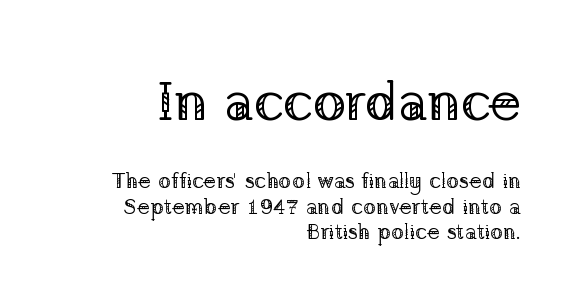
{"serif": "yes", "italic": "no", "bold": "no", "weight": "regular", "width": "normal", "stroke_contrast": "low", "x_height": "medium", "monospaced": "no", "underline": "no", "align": "right", "line_spacing": "tight", "line_spacing_ratio": 1.15, "letter_spacing": "normal", "letter_spacing_em": 0.0, "larger_block": "first", "size_ratio": 2.5, "glyph_px": 55}
